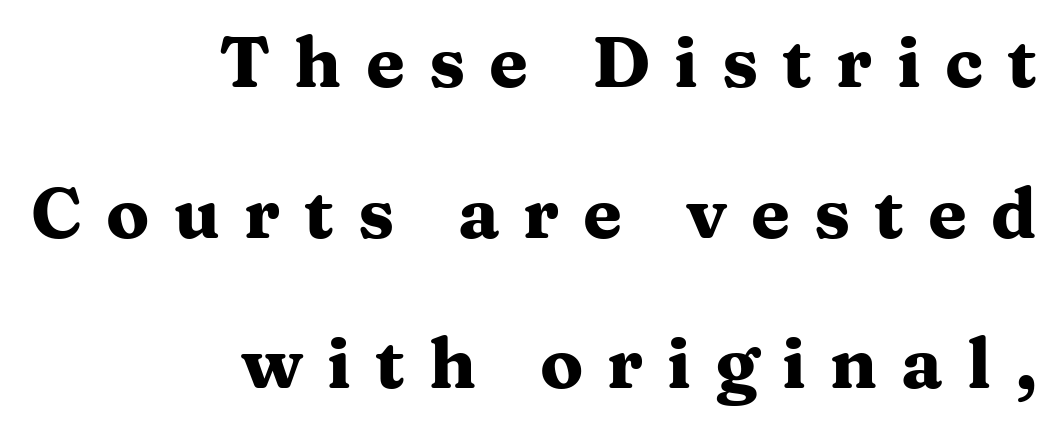
Caption: multi-line text, flush right, ragged left. Unlike a clean sans, this face finishes its strokes with serifs. Anything drawn beneath the words? Only blank space. The letters advance in unequal steps, a hallmark of proportional type.
